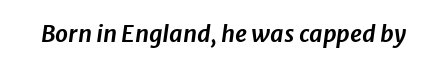
The image shows 23 px text type, italic (leaning right); set normal letter spacing, not underlined.
